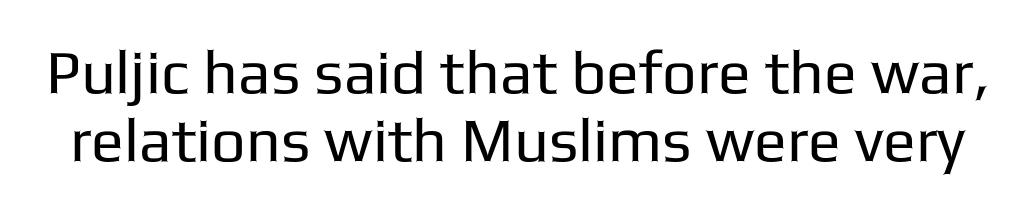
Q: Is the text bold? A: No.
Q: Is the text italic (slanted)? A: No, it is upright.
Q: Is the typeface a serif or a sans-serif typeface? A: Sans-serif.
Q: Is the text underlined? A: No.
Q: Is the spacing between letters normal or unusually wide? A: Normal.
Q: Is the spacing between lines tight, normal or loose? A: Tight.
Q: Width (condensed, normal, or wide)? A: Normal.
Q: Stroke contrast? A: Low.
Q: x-height? A: Medium.
Q: Monospaced? A: No.
